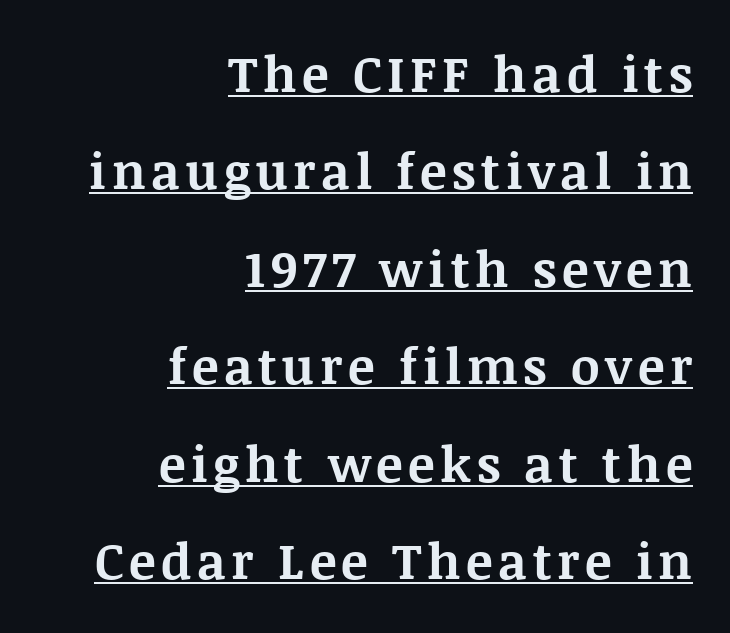
The image shows 50 px bold serif type, upright; set right-aligned, loose line spacing (1.95x), underlined; medium stroke contrast and a large x-height.
